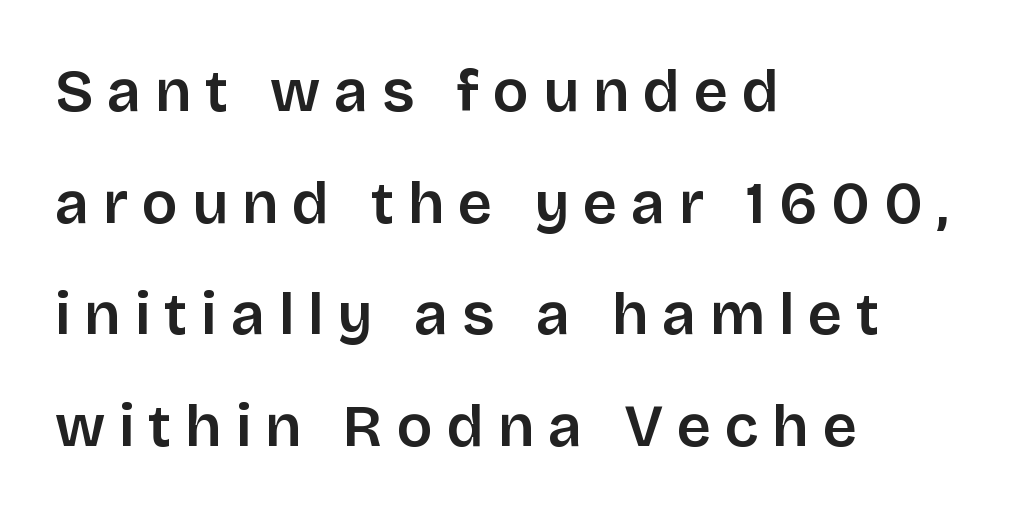
The image shows 60 px sans-serif type, upright; set left-aligned, line spacing 1.86x, unusually wide letter spacing (+0.23 em), not underlined; low stroke contrast and a large x-height.
